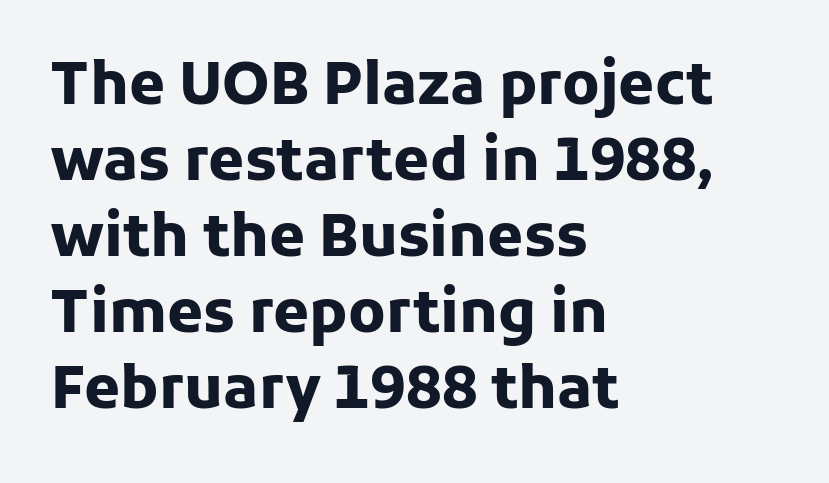
Q: Is the text bold? A: Yes.
Q: Is the text italic (slanted)? A: No, it is upright.
Q: Is the typeface a serif or a sans-serif typeface? A: Sans-serif.
Q: Is the text underlined? A: No.
Q: How is the paragraph aligned? A: Left-aligned.
Q: Is the spacing between letters normal or unusually wide? A: Normal.
Q: Is the spacing between lines tight, normal or loose? A: Normal.
Q: Width (condensed, normal, or wide)? A: Normal.
Q: Stroke contrast? A: Low.
Q: x-height? A: Medium.
Q: Monospaced? A: No.
